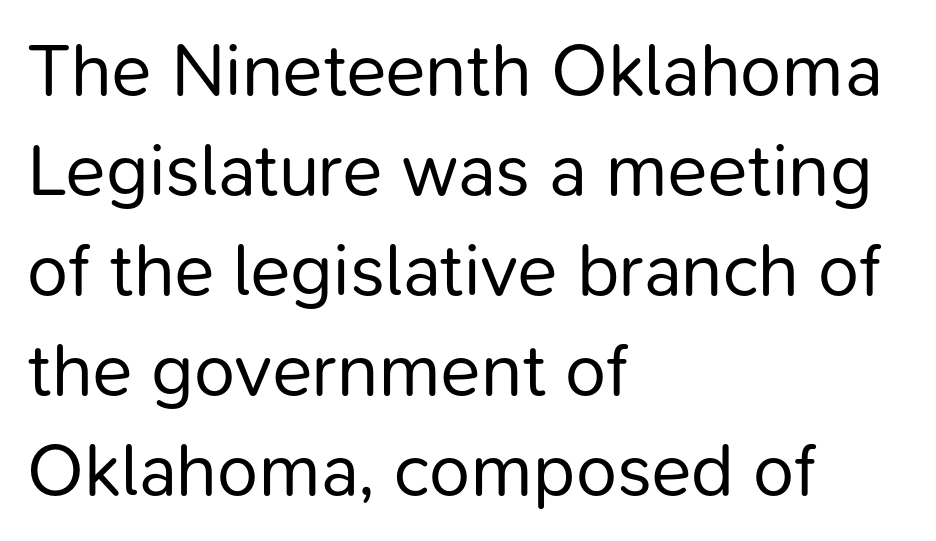
{"serif": "no", "italic": "no", "bold": "no", "weight": "regular", "width": "normal", "stroke_contrast": "low", "x_height": "medium", "monospaced": "no", "underline": "no", "align": "left", "line_spacing": "normal", "line_spacing_ratio": 1.35, "letter_spacing": "normal", "letter_spacing_em": 0.0, "glyph_px": 74}
